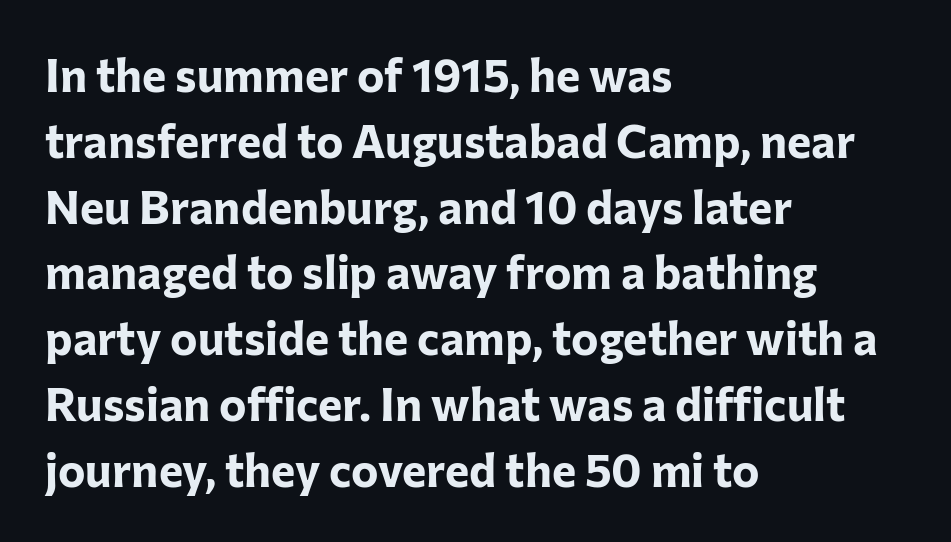
Interline gaps are of average width in this sample. How are the letters spaced? Ordinarily, with no added tracking. The zone under the glyphs is completely vacant. Does the weight exceed regular? Yes, all the way to bold.
